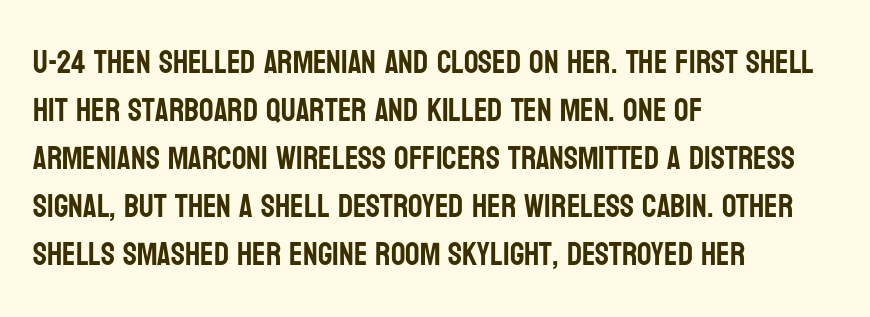
Q: Is the text italic (slanted)? A: No, it is upright.
Q: Is the typeface a serif or a sans-serif typeface? A: Sans-serif.
Q: Is the text underlined? A: No.
Q: How is the paragraph aligned? A: Left-aligned.
Q: Is the spacing between letters normal or unusually wide? A: Normal.
Q: Is the spacing between lines tight, normal or loose? A: Normal.
Q: Width (condensed, normal, or wide)? A: Condensed.
Q: Stroke contrast? A: Low.
Q: x-height? A: Large.
Q: Monospaced? A: No.
